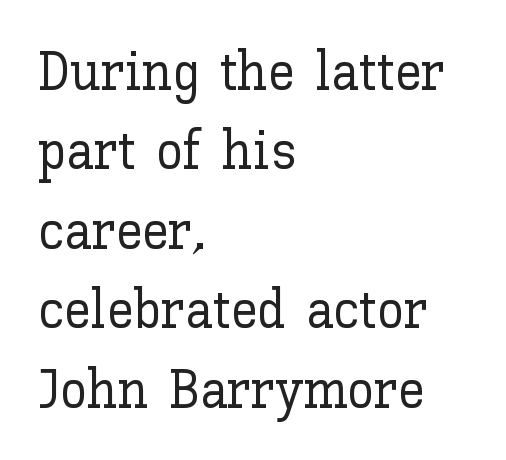
{"italic": "no", "width": "normal", "stroke_contrast": "low", "x_height": "medium", "monospaced": "no", "underline": "no", "align": "left", "line_spacing": "normal", "line_spacing_ratio": 1.47, "letter_spacing": "normal", "letter_spacing_em": 0.0, "glyph_px": 54}
